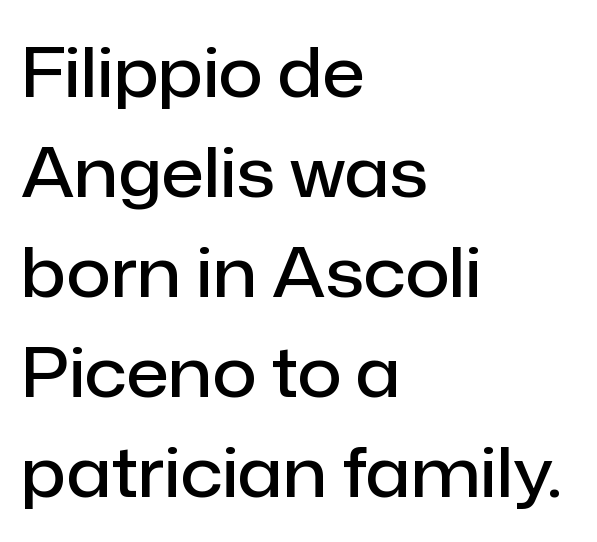
Q: Is the text bold? A: Semi-bold.
Q: Is the text italic (slanted)? A: No, it is upright.
Q: Is the typeface a serif or a sans-serif typeface? A: Sans-serif.
Q: Is the text underlined? A: No.
Q: How is the paragraph aligned? A: Left-aligned.
Q: Is the spacing between letters normal or unusually wide? A: Normal.
Q: Is the spacing between lines tight, normal or loose? A: Normal.
Q: Width (condensed, normal, or wide)? A: Normal.
Q: Stroke contrast? A: Low.
Q: x-height? A: Medium.
Q: Monospaced? A: No.
